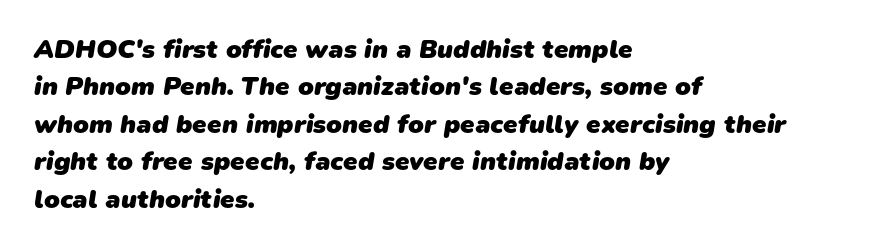
A dark, heavy texture on the line: the type is bold. Rows of type keep a routine distance in the vertical direction. Between one letter and the next there's only the usual sliver of space. Words float on clear page, feet unadorned. A student would call this left alignment; a typographer would say flush left, rag right.
